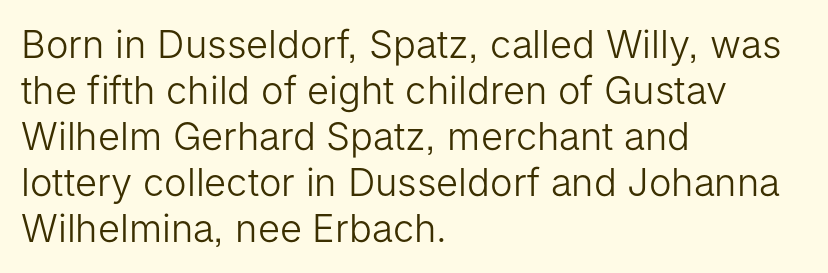
Q: Is the text bold? A: No.
Q: Is the text italic (slanted)? A: No, it is upright.
Q: Is the typeface a serif or a sans-serif typeface? A: Sans-serif.
Q: Is the text underlined? A: No.
Q: How is the paragraph aligned? A: Left-aligned.
Q: Is the spacing between letters normal or unusually wide? A: Normal.
Q: Width (condensed, normal, or wide)? A: Normal.
Q: Stroke contrast? A: Low.
Q: x-height? A: Medium.
Q: Monospaced? A: No.
